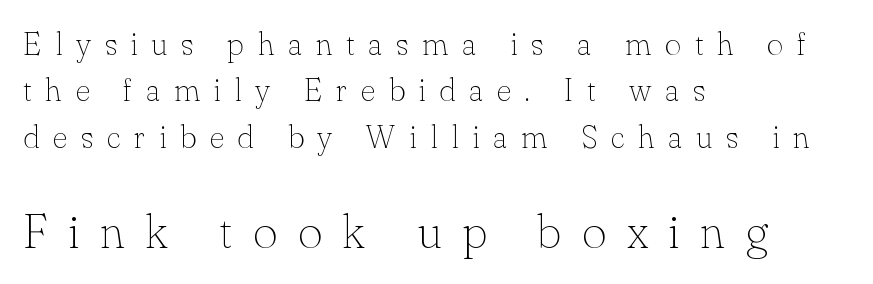
Q: Is the text bold? A: No.
Q: Is the text italic (slanted)? A: No, it is upright.
Q: Is the typeface a serif or a sans-serif typeface? A: Serif.
Q: Is the text underlined? A: No.
Q: How is the paragraph aligned? A: Left-aligned.
Q: Is the spacing between letters normal or unusually wide? A: Unusually wide.
Q: Is the spacing between lines tight, normal or loose? A: Normal.
Q: Which block of text is set in a larger size, the first (top) or the second (bottom)? A: The second (bottom) one.
Q: Width (condensed, normal, or wide)? A: Normal.
Q: Stroke contrast? A: Low.
Q: x-height? A: Small.
Q: Monospaced? A: No.
